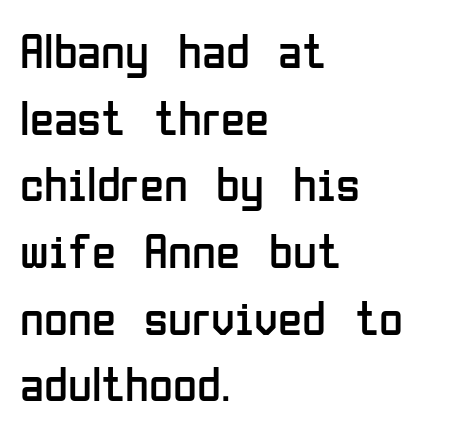
{"serif": "no", "italic": "no", "bold": "no", "weight": "regular", "width": "condensed", "stroke_contrast": "low", "x_height": "medium", "monospaced": "no", "underline": "no", "align": "left", "line_spacing": "normal", "line_spacing_ratio": 1.36, "letter_spacing": "normal", "letter_spacing_em": 0.0, "glyph_px": 49}
